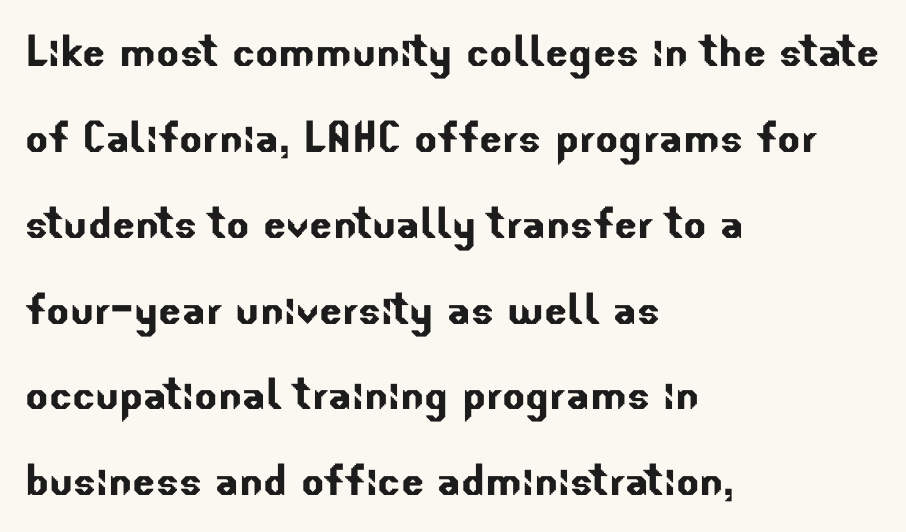
The image shows 54 px sans-serif type; set left-aligned, normal line spacing (1.59x), normal letter spacing, not underlined; low stroke contrast and a small x-height.
